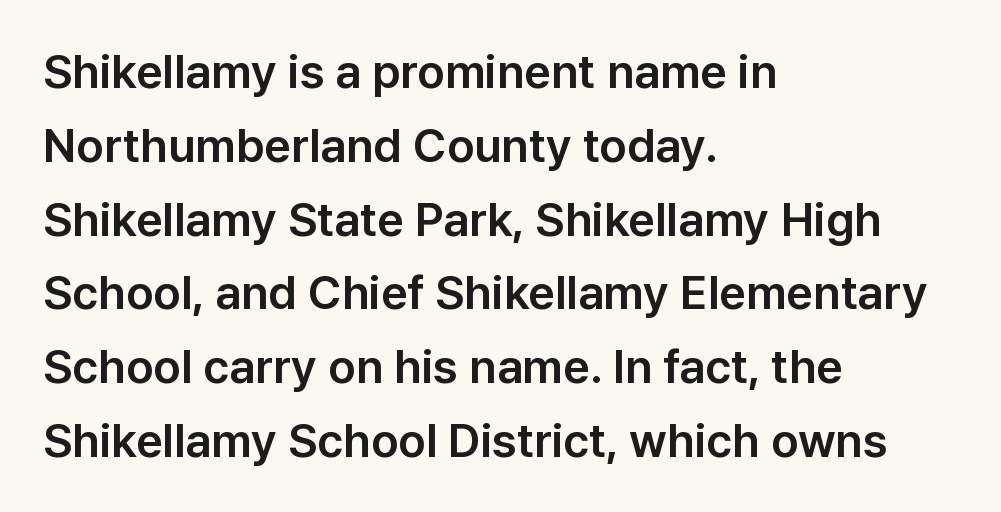
Q: Is the text italic (slanted)? A: No, it is upright.
Q: Is the typeface a serif or a sans-serif typeface? A: Sans-serif.
Q: Is the text underlined? A: No.
Q: How is the paragraph aligned? A: Left-aligned.
Q: Is the spacing between letters normal or unusually wide? A: Normal.
Q: Is the spacing between lines tight, normal or loose? A: Normal.
Q: Width (condensed, normal, or wide)? A: Normal.
Q: Stroke contrast? A: Low.
Q: x-height? A: Medium.
Q: Monospaced? A: No.
